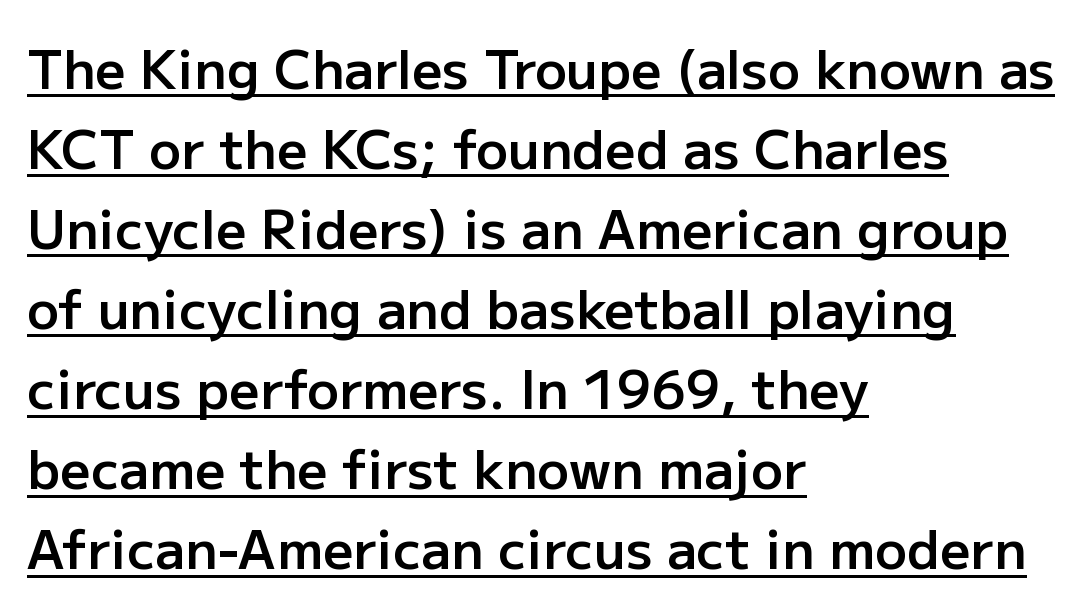
The rendering uses the underline text-decoration. The text block is weighted toward the left margin, trailing off unevenly rightward. Grotesque or geometric, the face here clearly has no serifs. The typography opts for an upright posture over an oblique one. Looks like regular typesetting: each glyph gets only the width it needs. The strokes are fattened partway — semibold, not bold.
